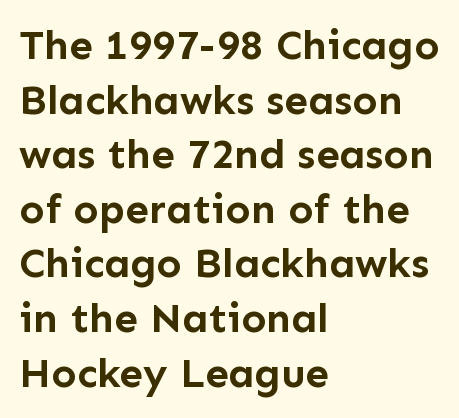
The image shows 42 px semibold sans-serif type, upright; set left-aligned, normal line spacing (1.3x), normal letter spacing, not underlined; low stroke contrast and a medium x-height.
